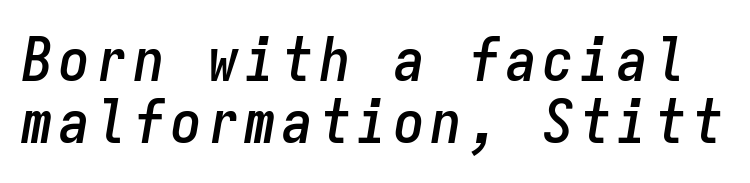
The image shows 61 px condensed type, italic (leaning right), monospaced; set tight line spacing (1.01x), not underlined; low stroke contrast and a medium x-height.
